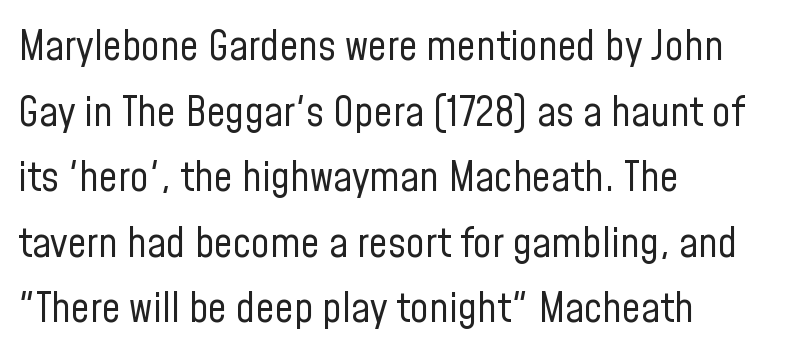
{"serif": "no", "italic": "no", "bold": "no", "weight": "regular", "width": "condensed", "stroke_contrast": "low", "x_height": "medium", "monospaced": "no", "underline": "no", "align": "left", "line_spacing": "normal", "line_spacing_ratio": 1.56, "letter_spacing": "normal", "letter_spacing_em": 0.0, "glyph_px": 42}
